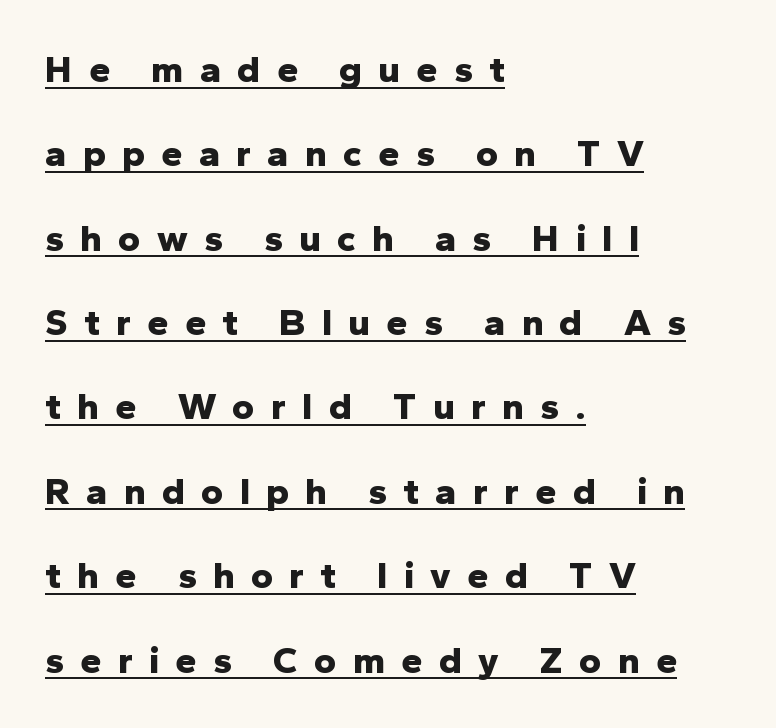
Q: Is the text bold? A: Yes.
Q: Is the text italic (slanted)? A: No, it is upright.
Q: Is the typeface a serif or a sans-serif typeface? A: Sans-serif.
Q: Is the text underlined? A: Yes.
Q: How is the paragraph aligned? A: Left-aligned.
Q: Is the spacing between letters normal or unusually wide? A: Unusually wide.
Q: Is the spacing between lines tight, normal or loose? A: Loose.
Q: Width (condensed, normal, or wide)? A: Normal.
Q: Stroke contrast? A: Low.
Q: x-height? A: Medium.
Q: Monospaced? A: No.
